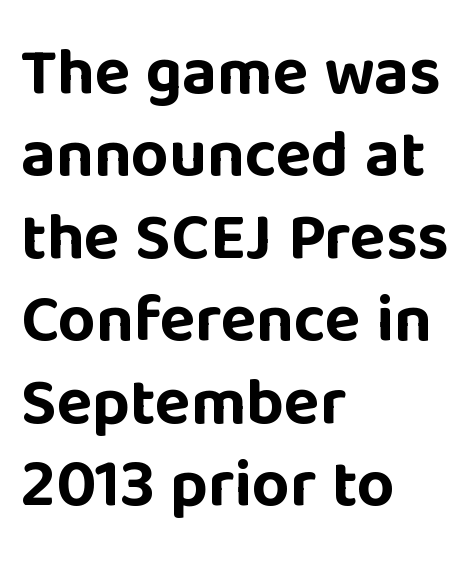
The image shows 66 px bold sans-serif type, upright; set left-aligned, normal line spacing (1.25x), normal letter spacing, not underlined; low stroke contrast and a large x-height.
